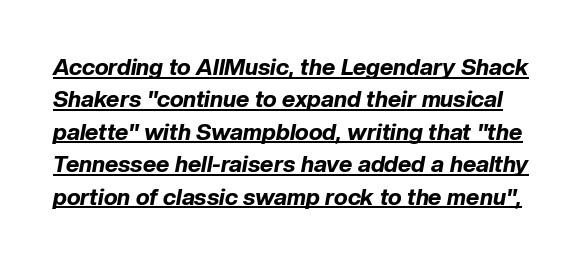
Q: Is the text bold? A: Yes.
Q: Is the text italic (slanted)? A: Yes, it leans right by about 10 degrees.
Q: Is the text underlined? A: Yes.
Q: Is the spacing between letters normal or unusually wide? A: Normal.
Q: Is the spacing between lines tight, normal or loose? A: Normal.
